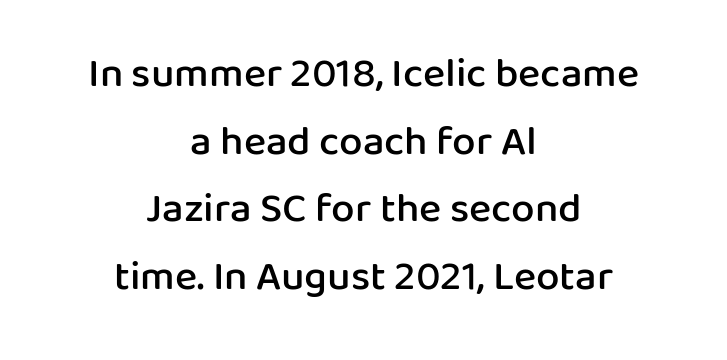
The image shows 42 px semibold sans-serif type, upright; set centered, normal line spacing (1.61x), normal letter spacing, not underlined; low stroke contrast and a medium x-height.
